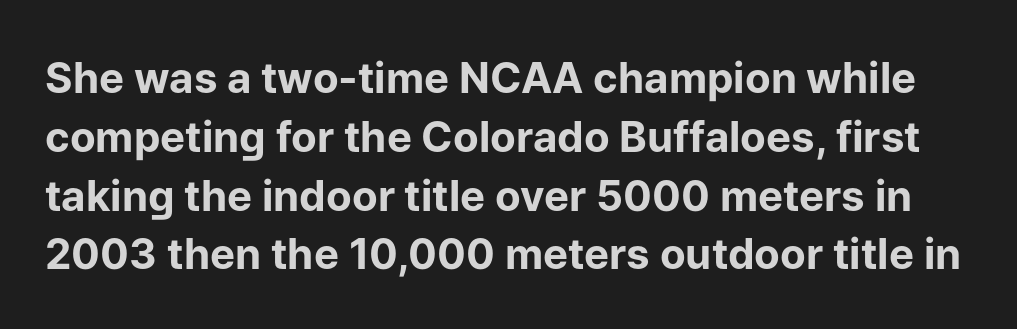
Q: Is the text bold? A: Yes.
Q: Is the text italic (slanted)? A: No, it is upright.
Q: Is the typeface a serif or a sans-serif typeface? A: Sans-serif.
Q: Is the text underlined? A: No.
Q: Is the spacing between letters normal or unusually wide? A: Normal.
Q: Is the spacing between lines tight, normal or loose? A: Normal.
Q: Width (condensed, normal, or wide)? A: Normal.
Q: Stroke contrast? A: Low.
Q: x-height? A: Medium.
Q: Monospaced? A: No.
